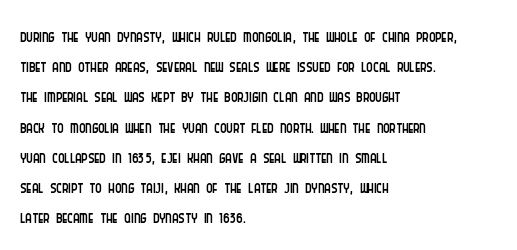
{"italic": "no", "bold": "no", "underline": "no", "align": "left", "line_spacing": "normal", "line_spacing_ratio": 1.26, "letter_spacing": "normal", "letter_spacing_em": 0.0, "glyph_px": 24}
